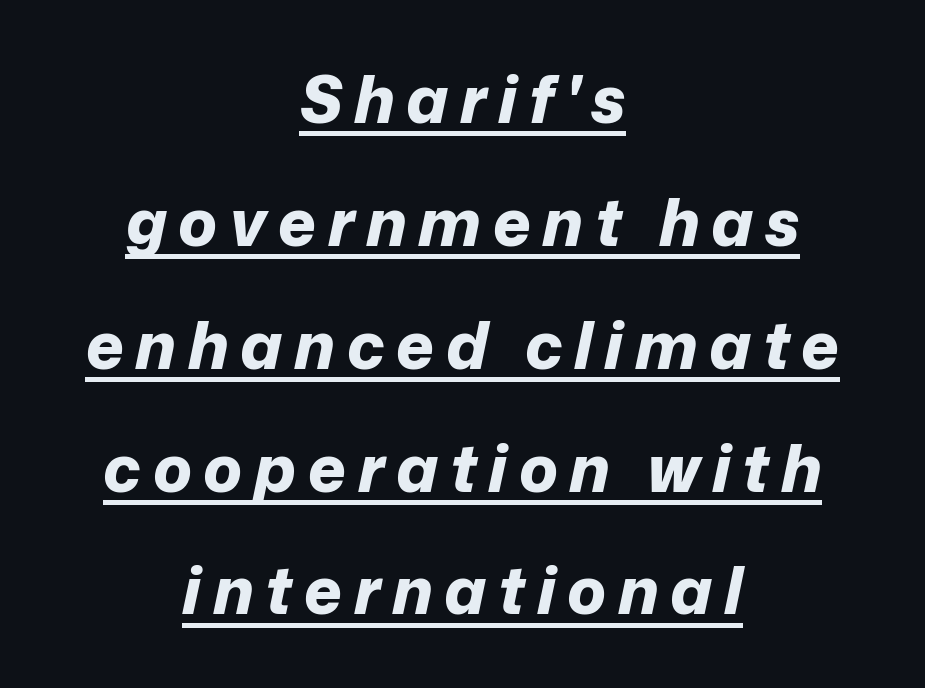
The image shows 65 px bold type, italic (leaning right); set centered, line spacing 1.89x, underlined; low stroke contrast and a medium x-height.
